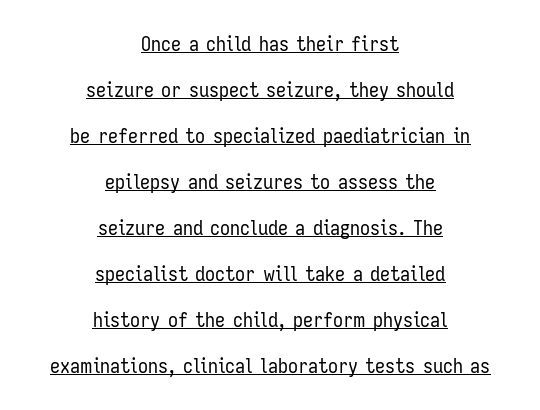
There is no visible air inserted between adjacent glyphs. The block of text is sparse from top to bottom, with ample space between rows. On a weight scale, this lands at 450 or below. The passage is arranged like a title page — every line centered. Posture: straight, roman, zero tilt.
